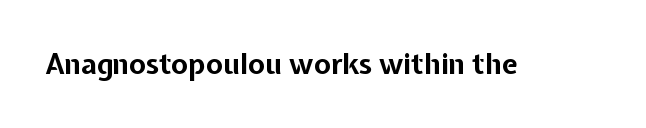
Q: Is the text bold? A: Yes.
Q: Is the text italic (slanted)? A: No, it is upright.
Q: Is the typeface a serif or a sans-serif typeface? A: Sans-serif.
Q: Is the text underlined? A: No.
Q: Is the spacing between letters normal or unusually wide? A: Normal.
Q: Width (condensed, normal, or wide)? A: Normal.
Q: Stroke contrast? A: Low.
Q: x-height? A: Medium.
Q: Monospaced? A: No.
